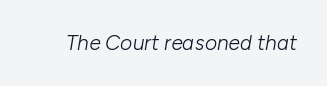
{"italic": "yes", "lean": "right", "slant_degrees": 10, "bold": "no", "underline": "no", "letter_spacing": "normal", "letter_spacing_em": 0.0, "glyph_px": 21}
